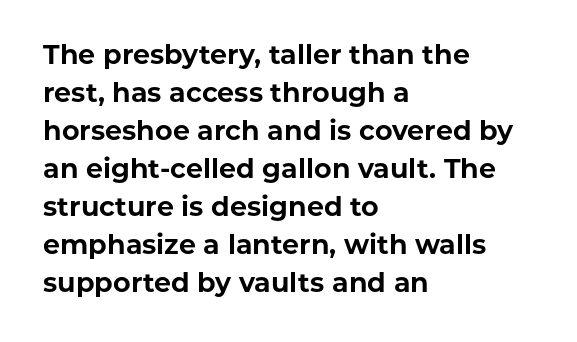
{"italic": "no", "bold": "yes", "underline": "no", "align": "left", "line_spacing": "normal", "line_spacing_ratio": 1.41, "letter_spacing": "normal", "letter_spacing_em": 0.0, "glyph_px": 27}
